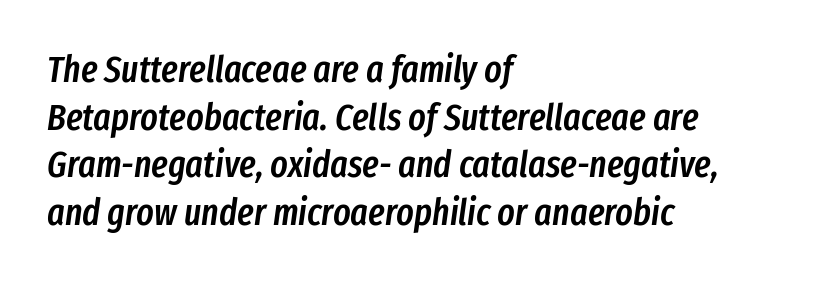
{"italic": "yes", "lean": "right", "slant_degrees": 8, "bold": "semi", "weight": "semibold", "width": "condensed", "stroke_contrast": "low", "x_height": "medium", "monospaced": "no", "underline": "no", "align": "left", "line_spacing": "normal", "line_spacing_ratio": 1.29, "letter_spacing": "normal", "letter_spacing_em": 0.0, "glyph_px": 37}
